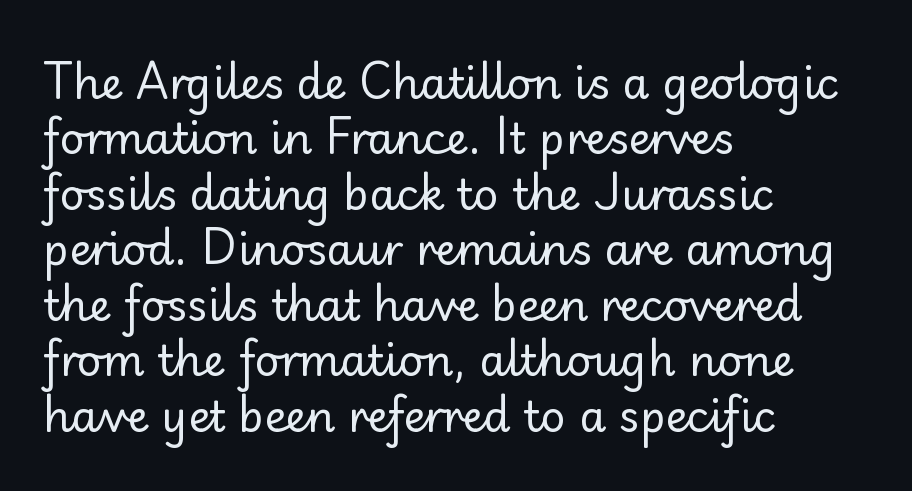
A classic flush-left, rag-right setting is used for this passage. Standard letterfit; no display-style spreading of the glyphs. The passage shown is not underscored anywhere. Reading down the column, the eye jumps a familiar distance to each next line. Posture: upright roman. You can tell from the bare stems that sans-serif type was used.
